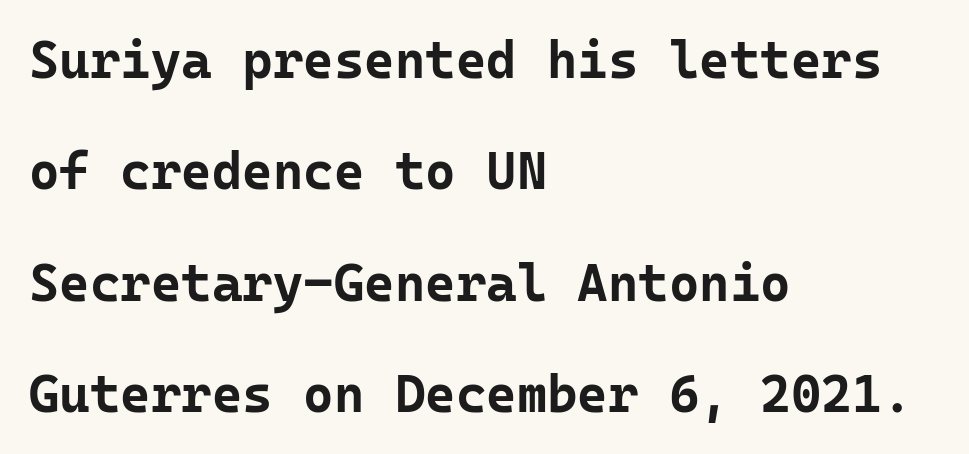
In terms of leading, this rendering errs on the spacious side. Descenders are the only things crossing below the line. The paragraph shown leans on its left margin. This sample uses plain, unmodified letter spacing. Monospaced: the letters line up in strict vertical columns.
